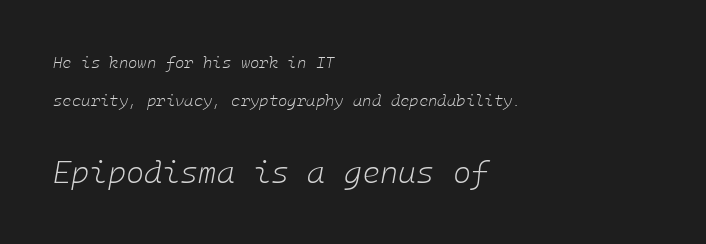
{"italic": "yes", "lean": "right", "slant_degrees": 10, "bold": "no", "weight": "light", "width": "normal", "stroke_contrast": "low", "x_height": "medium", "underline": "no", "align": "left", "line_spacing": "loose", "line_spacing_ratio": 2.37, "letter_spacing": "normal", "letter_spacing_em": 0.0, "larger_block": "second", "size_ratio": 1.94, "glyph_px": 31}
